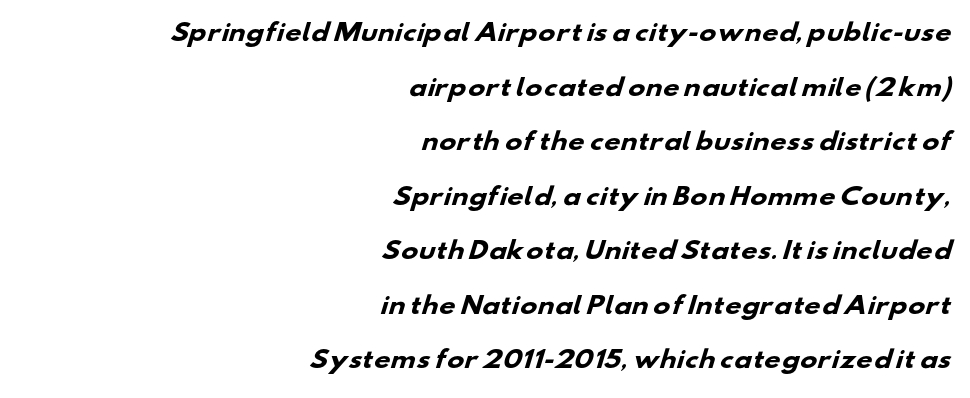
Q: Is the text bold? A: Yes.
Q: Is the text underlined? A: No.
Q: How is the paragraph aligned? A: Right-aligned.
Q: Is the spacing between letters normal or unusually wide? A: Normal.
Q: Is the spacing between lines tight, normal or loose? A: Loose.
